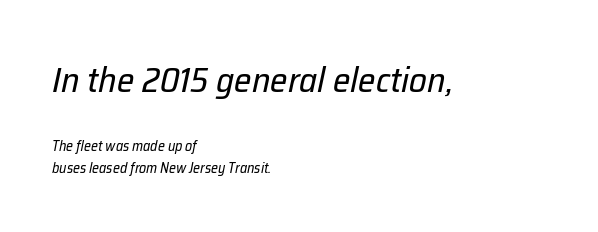
{"italic": "yes", "lean": "right", "slant_degrees": 12, "bold": "no", "weight": "regular", "width": "normal", "stroke_contrast": "low", "x_height": "medium", "monospaced": "no", "underline": "no", "align": "left", "line_spacing": "normal", "line_spacing_ratio": 1.57, "letter_spacing": "normal", "letter_spacing_em": 0.0, "larger_block": "first", "size_ratio": 2.5, "glyph_px": 35}
